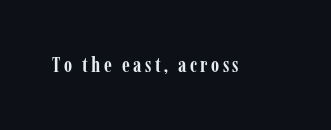
The image shows 21 px bold type, upright; set not underlined.
